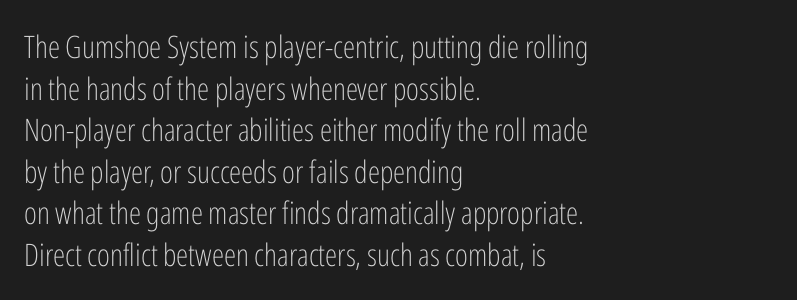
The image shows 31 px light, condensed sans-serif type, upright; set left-aligned, normal line spacing (1.34x), normal letter spacing, not underlined; low stroke contrast and a medium x-height.
